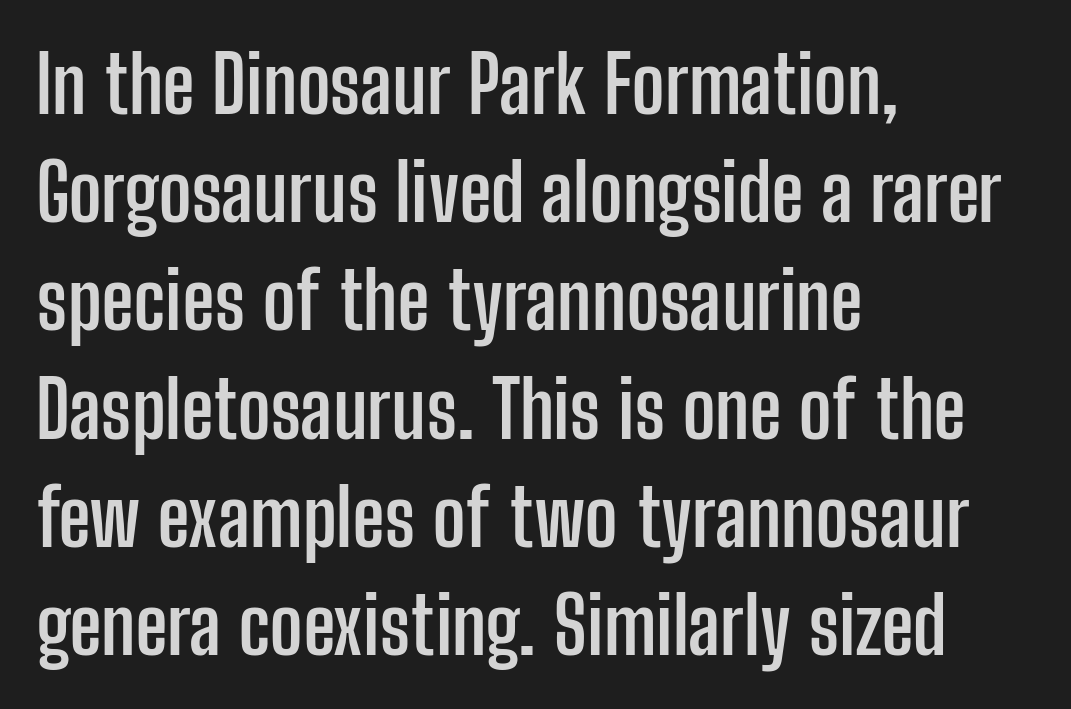
{"serif": "no", "italic": "no", "bold": "yes", "weight": "semibold", "width": "condensed", "stroke_contrast": "low", "x_height": "medium", "monospaced": "no", "underline": "no", "align": "left", "line_spacing": "normal", "line_spacing_ratio": 1.37, "letter_spacing": "normal", "letter_spacing_em": 0.0, "glyph_px": 79}
